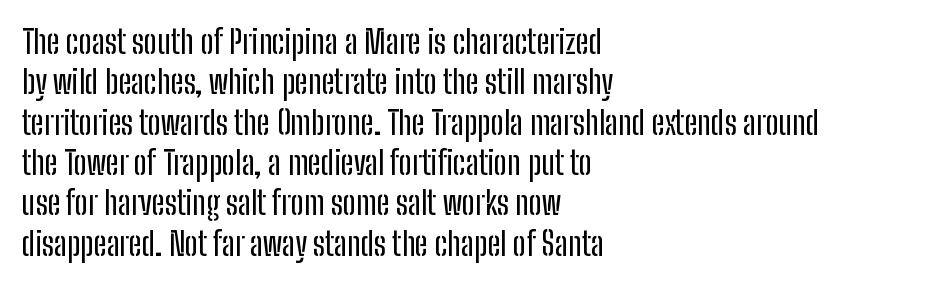
The image shows 32 px condensed sans-serif type, upright; set left-aligned, normal line spacing (1.26x), normal letter spacing, not underlined; low stroke contrast and a medium x-height.
